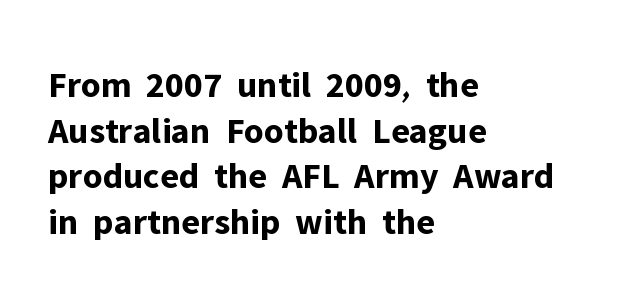
The image shows 37 px bold sans-serif type, upright; set left-aligned, line spacing 1.23x, normal letter spacing, not underlined; low stroke contrast and a medium x-height.
